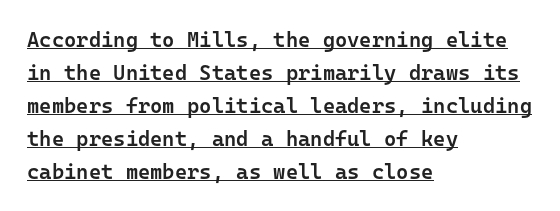
Q: Is the text bold? A: Semi-bold.
Q: Is the text italic (slanted)? A: No, it is upright.
Q: Is the text underlined? A: Yes.
Q: How is the paragraph aligned? A: Left-aligned.
Q: Is the spacing between letters normal or unusually wide? A: Normal.
Q: Is the spacing between lines tight, normal or loose? A: Normal.
